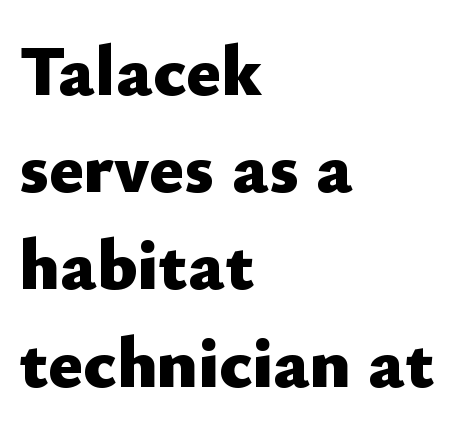
{"serif": "no", "italic": "no", "bold": "yes", "weight": "heavy", "width": "normal", "stroke_contrast": "low", "x_height": "small", "monospaced": "no", "underline": "no", "align": "left", "line_spacing": "normal", "line_spacing_ratio": 1.35, "letter_spacing": "normal", "letter_spacing_em": 0.0, "glyph_px": 72}
